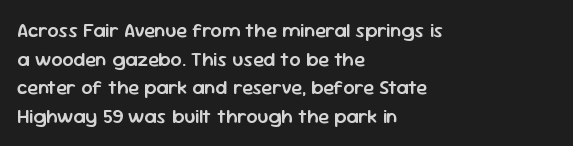
Q: Is the text bold? A: Semi-bold.
Q: Is the text italic (slanted)? A: No, it is upright.
Q: Is the text underlined? A: No.
Q: How is the paragraph aligned? A: Left-aligned.
Q: Is the spacing between letters normal or unusually wide? A: Normal.
Q: Is the spacing between lines tight, normal or loose? A: Normal.
